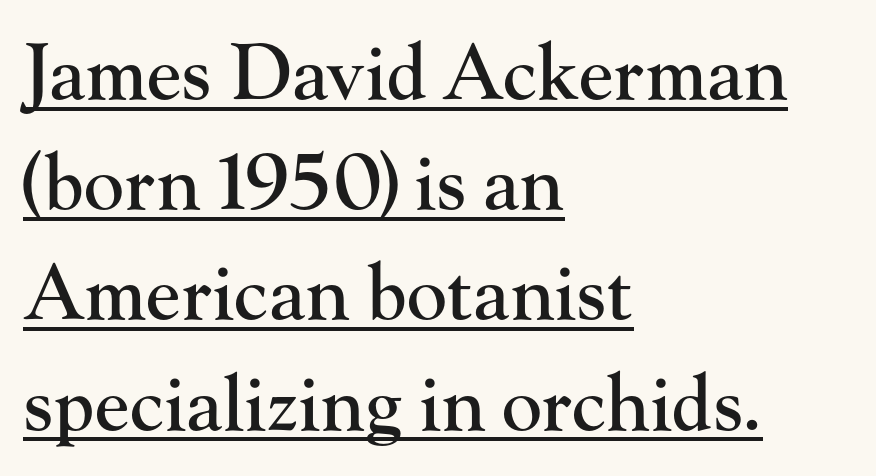
{"serif": "yes", "italic": "no", "width": "normal", "stroke_contrast": "high", "x_height": "small", "monospaced": "no", "underline": "yes", "align": "left", "line_spacing": "normal", "line_spacing_ratio": 1.45, "letter_spacing": "normal", "letter_spacing_em": 0.0, "glyph_px": 76}
